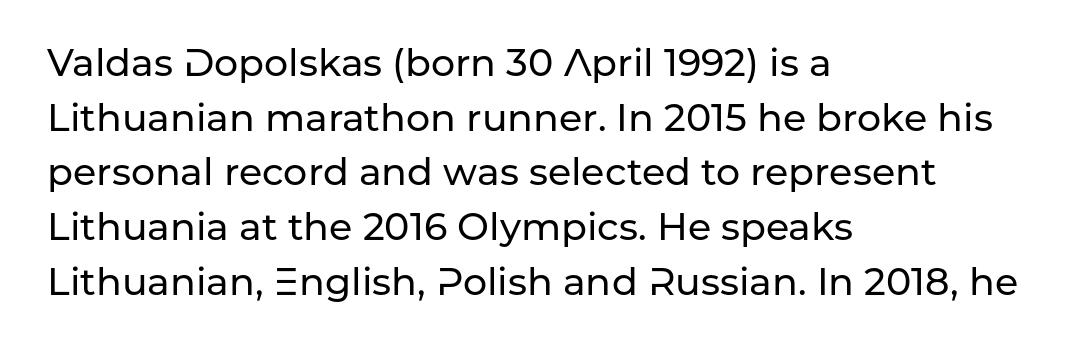
Q: Is the text italic (slanted)? A: No, it is upright.
Q: Is the typeface a serif or a sans-serif typeface? A: Sans-serif.
Q: Is the text underlined? A: No.
Q: How is the paragraph aligned? A: Left-aligned.
Q: Is the spacing between letters normal or unusually wide? A: Normal.
Q: Is the spacing between lines tight, normal or loose? A: Normal.
Q: Width (condensed, normal, or wide)? A: Normal.
Q: Stroke contrast? A: Low.
Q: x-height? A: Medium.
Q: Monospaced? A: No.
